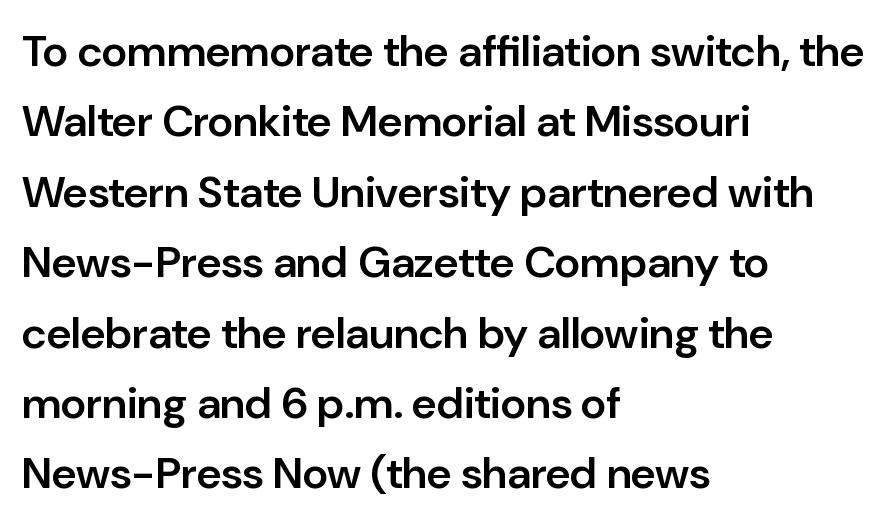
Q: Is the text bold? A: Semi-bold.
Q: Is the text italic (slanted)? A: No, it is upright.
Q: Is the typeface a serif or a sans-serif typeface? A: Sans-serif.
Q: Is the text underlined? A: No.
Q: How is the paragraph aligned? A: Left-aligned.
Q: Is the spacing between letters normal or unusually wide? A: Normal.
Q: Is the spacing between lines tight, normal or loose? A: Normal.
Q: Width (condensed, normal, or wide)? A: Normal.
Q: Stroke contrast? A: Low.
Q: x-height? A: Medium.
Q: Monospaced? A: No.
